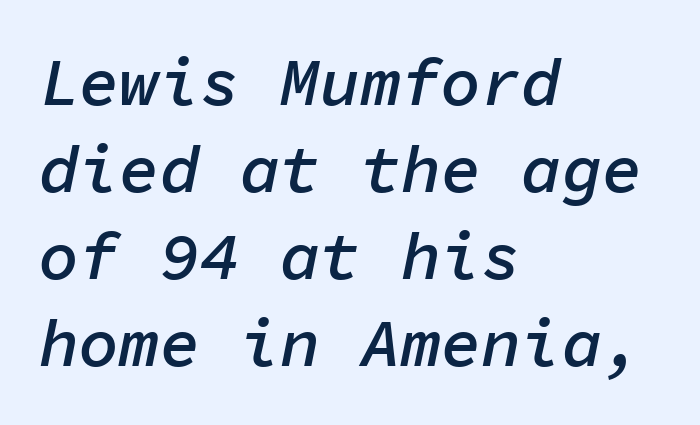
The image shows 67 px semibold type, italic (leaning right), monospaced; set left-aligned, normal line spacing (1.3x), normal letter spacing, not underlined; low stroke contrast and a medium x-height.
